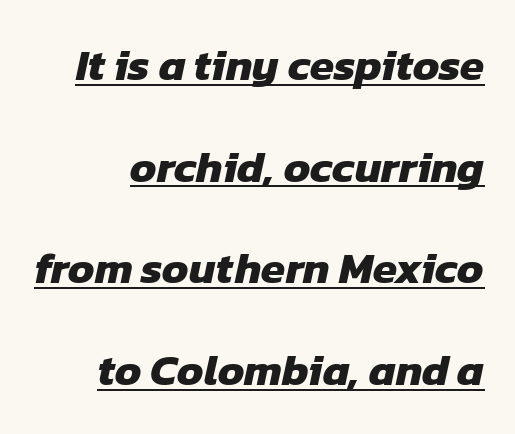
Q: Is the text bold? A: Yes.
Q: Is the typeface a serif or a sans-serif typeface? A: Sans-serif.
Q: Is the text underlined? A: Yes.
Q: Is the spacing between letters normal or unusually wide? A: Normal.
Q: Is the spacing between lines tight, normal or loose? A: Loose.
Q: Width (condensed, normal, or wide)? A: Normal.
Q: Stroke contrast? A: Low.
Q: x-height? A: Medium.
Q: Monospaced? A: No.
